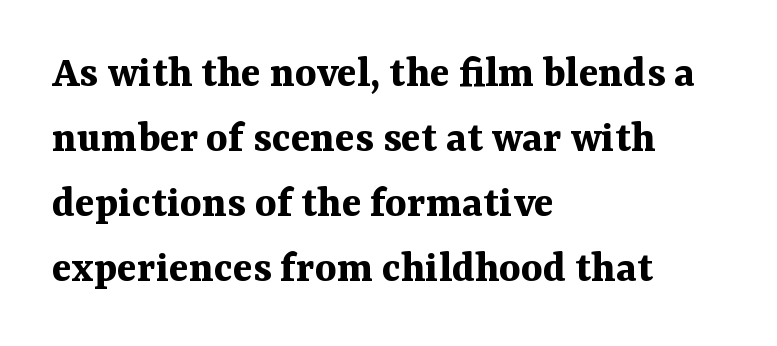
Q: Is the text bold? A: Yes.
Q: Is the text italic (slanted)? A: No, it is upright.
Q: Is the typeface a serif or a sans-serif typeface? A: Serif.
Q: Is the text underlined? A: No.
Q: How is the paragraph aligned? A: Left-aligned.
Q: Is the spacing between letters normal or unusually wide? A: Normal.
Q: Is the spacing between lines tight, normal or loose? A: Normal.
Q: Width (condensed, normal, or wide)? A: Normal.
Q: Stroke contrast? A: Medium.
Q: x-height? A: Medium.
Q: Monospaced? A: No.
